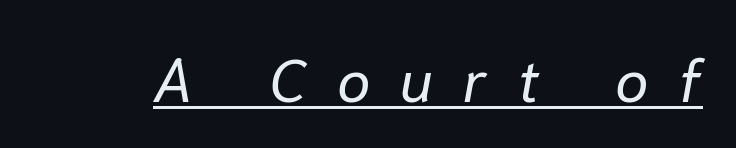
The image shows 61 px regular-weight type, italic (leaning right); set unusually wide letter spacing (+0.49 em), underlined; low stroke contrast and a medium x-height.
